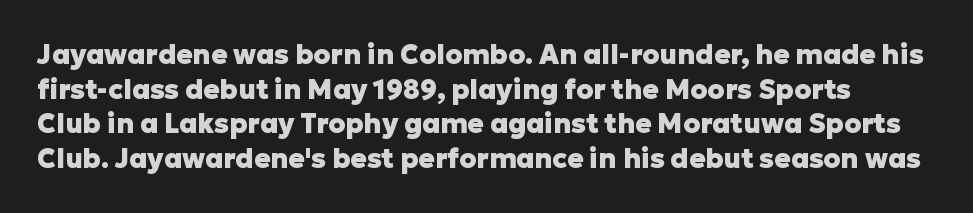
Is there much room between lines? A standard amount, neither cramped nor airy. No word sits above an underline. Posture: straight, roman, zero tilt. Standard letterfit; no display-style spreading of the glyphs. Each glyph is drawn with heavy, bold strokes.
